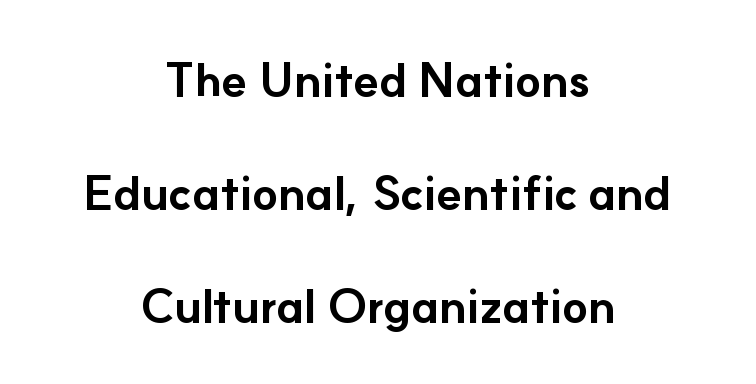
The horizontal fit of the characters is conventional and even. The typesetting leans heavy: a genuine bold. Note the varied advance widths — an 'i' is clearly narrower than an 'm'. Does the lettering tilt? It doesn't — this is upright.
